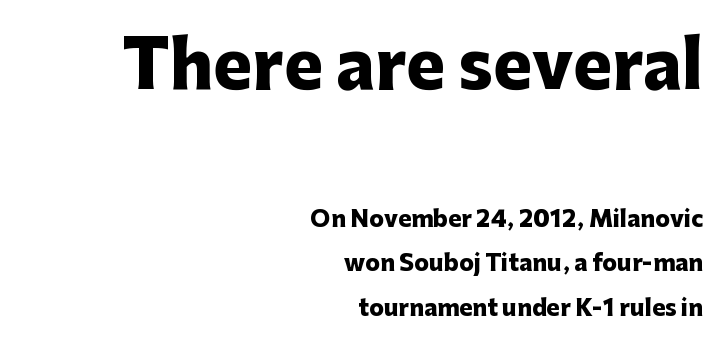
{"serif": "no", "italic": "no", "bold": "yes", "weight": "heavy", "width": "normal", "stroke_contrast": "low", "x_height": "medium", "monospaced": "no", "underline": "no", "align": "right", "line_spacing": "loose", "line_spacing_ratio": 2.04, "letter_spacing": "normal", "letter_spacing_em": 0.0, "larger_block": "first", "size_ratio": 2.95, "glyph_px": 65}
